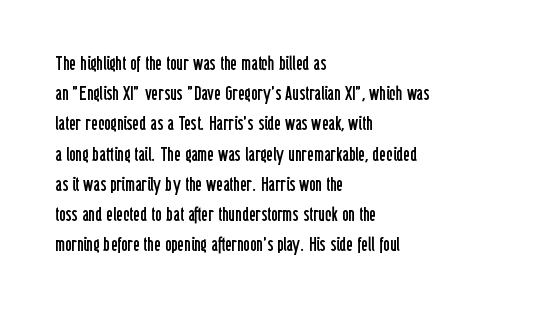
Q: Is the text bold? A: No.
Q: Is the text italic (slanted)? A: No, it is upright.
Q: Is the text underlined? A: No.
Q: How is the paragraph aligned? A: Left-aligned.
Q: Is the spacing between letters normal or unusually wide? A: Normal.
Q: Is the spacing between lines tight, normal or loose? A: Normal.
